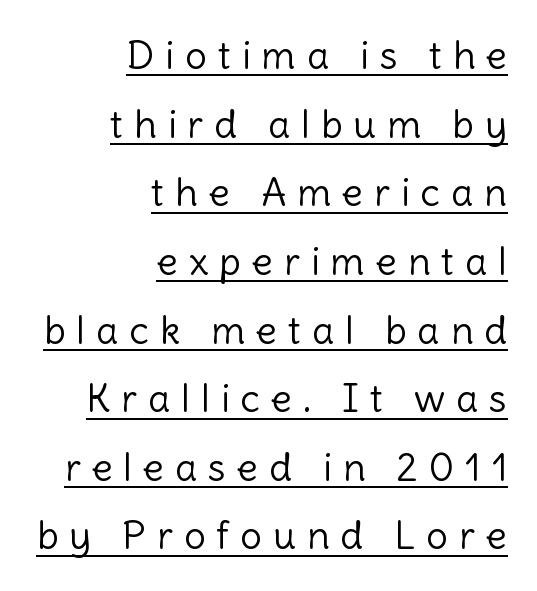
The image shows 39 px light sans-serif type, upright; set right-aligned, line spacing 1.76x, unusually wide letter spacing (+0.28 em), underlined; a medium x-height.
